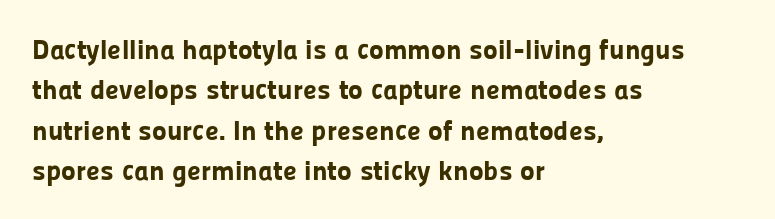
Q: Is the text bold? A: Yes.
Q: Is the text italic (slanted)? A: No, it is upright.
Q: Is the typeface a serif or a sans-serif typeface? A: Sans-serif.
Q: Is the text underlined? A: No.
Q: How is the paragraph aligned? A: Left-aligned.
Q: Is the spacing between letters normal or unusually wide? A: Normal.
Q: Is the spacing between lines tight, normal or loose? A: Normal.
Q: Width (condensed, normal, or wide)? A: Normal.
Q: Stroke contrast? A: Low.
Q: x-height? A: Medium.
Q: Monospaced? A: No.
